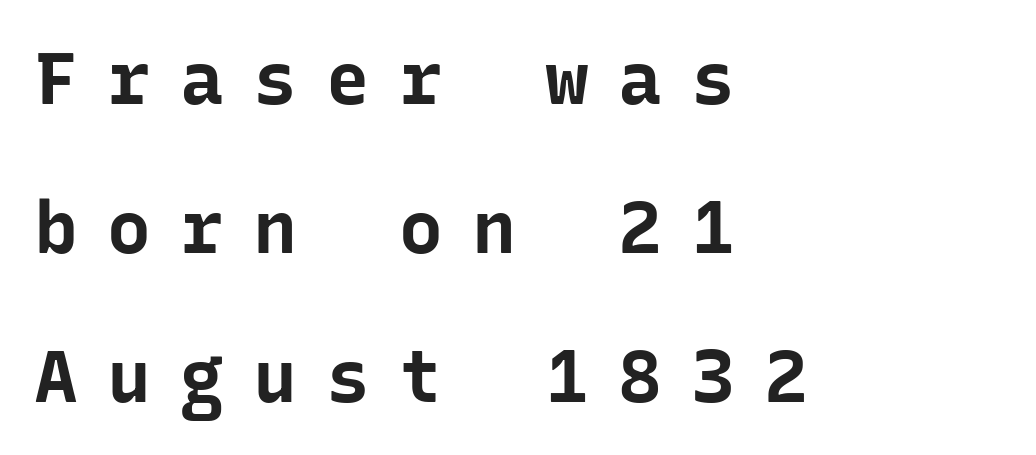
The lettering holds an erect, upright posture throughout. Observe the wide spacing: letters keep a clear distance from each other. Chunky letters — that's bold for sure. The letters march in equal steps, a hallmark of fixed-pitch type. One glance says open: line gaps are wider than usual. The rendering anchors every line to the left-hand side.
